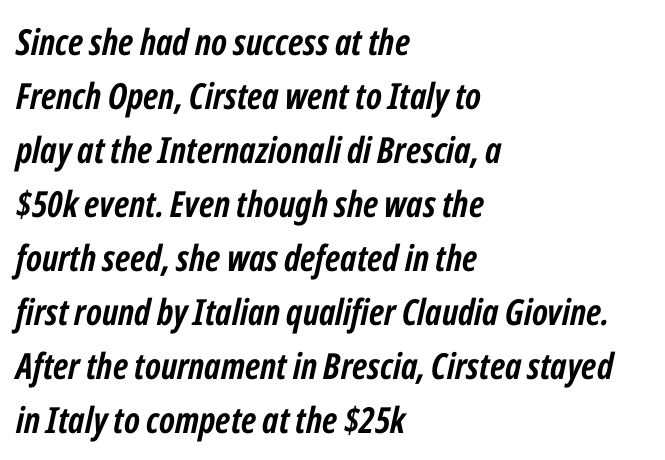
Teacher's note: observe the even left margin — that is flush-left alignment. Compared with typical paragraphs, the rows here are spaced about the same. Strokes here are thick enough to call this a true bold. The string is rendered with underlining switched off. Each letter keeps its own natural width here, so spacing adapts to shape.
